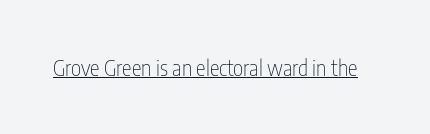
Q: Is the text bold? A: No.
Q: Is the text italic (slanted)? A: No, it is upright.
Q: Is the text underlined? A: Yes.
Q: Is the spacing between letters normal or unusually wide? A: Normal.
